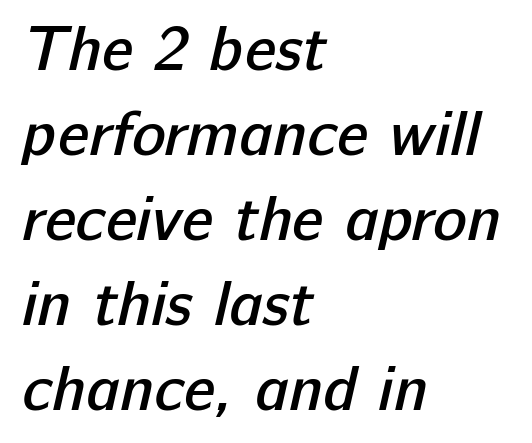
The rendering uses a moderate line-height, typical for paragraphs. Regarding serifs, this sample does without them. The face used here is rendered with its standard letterfit. In CSS terms this would be text-align: left. Proportional: the letters do not fall into vertical columns. Every letter is mildly thick-stroked: semibold rather than bold.
